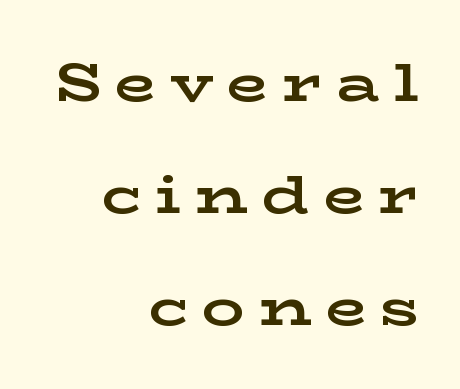
Q: Is the text bold? A: Yes.
Q: Is the text italic (slanted)? A: No, it is upright.
Q: Is the typeface a serif or a sans-serif typeface? A: Serif.
Q: Is the text underlined? A: No.
Q: How is the paragraph aligned? A: Right-aligned.
Q: Is the spacing between letters normal or unusually wide? A: Unusually wide.
Q: Is the spacing between lines tight, normal or loose? A: Loose.
Q: Width (condensed, normal, or wide)? A: Wide.
Q: Stroke contrast? A: Low.
Q: x-height? A: Medium.
Q: Monospaced? A: No.
